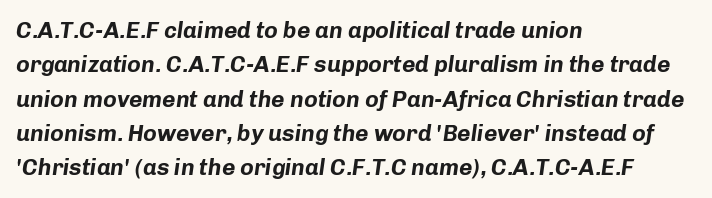
{"italic": "yes", "lean": "right", "slant_degrees": 8, "bold": "yes", "underline": "no", "align": "left", "line_spacing": "normal", "line_spacing_ratio": 1.49, "letter_spacing": "normal", "letter_spacing_em": 0.0, "glyph_px": 23}
